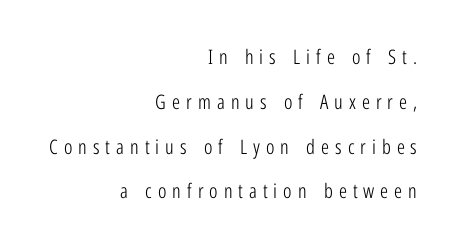
Weight class: somewhere from thin through regular. Quick note: interline space is abundant. This sample uses expanded letter spacing, leaving extra air between glyphs. Every character sits straight up, as roman type does.
